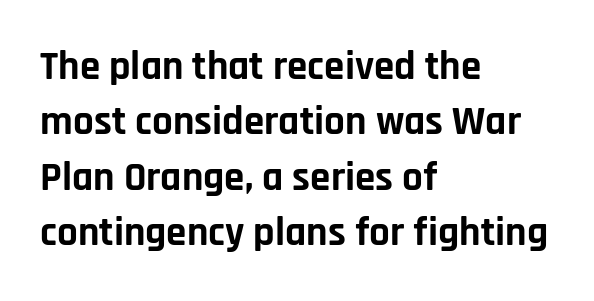
Posture: vertical. Typographic density is high because the face is bold. Successive baselines arrive at the customary interval. This rendering features lettering with no underline. If you drew a ruler down the left edge, every line would touch it. Look at the bottom of the vertical strokes: they stop flat, with no serifs.
